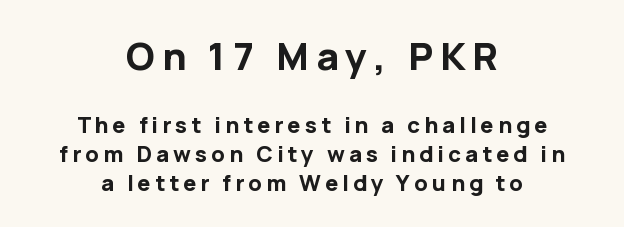
Q: Is the text bold? A: Yes.
Q: Is the text italic (slanted)? A: No, it is upright.
Q: Is the typeface a serif or a sans-serif typeface? A: Sans-serif.
Q: Is the text underlined? A: No.
Q: How is the paragraph aligned? A: Centered.
Q: Is the spacing between lines tight, normal or loose? A: Normal.
Q: Which block of text is set in a larger size, the first (top) or the second (bottom)? A: The first (top) one.
Q: Width (condensed, normal, or wide)? A: Normal.
Q: Stroke contrast? A: Low.
Q: x-height? A: Medium.
Q: Monospaced? A: No.
